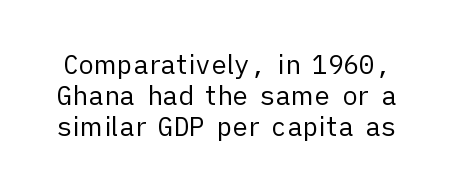
The image shows 26 px text type, upright; set line spacing 1.2x, normal letter spacing, not underlined.
